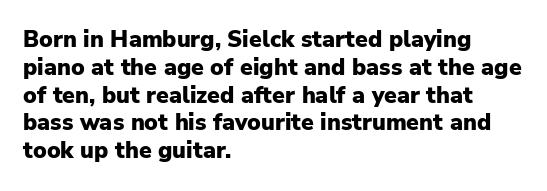
Short and long lines alike share a common starting point at left. Unlike italic type, these characters show no tilt at all. The passage shown is emphatically bold. The face used here is rendered with its standard letterfit. The space beneath each line is pristine and unruled.
